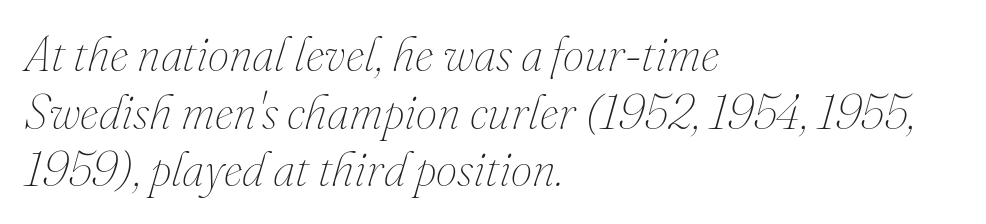
Q: Is the text bold? A: No.
Q: Is the text italic (slanted)? A: Yes, it leans right by about 16 degrees.
Q: Is the text underlined? A: No.
Q: How is the paragraph aligned? A: Left-aligned.
Q: Is the spacing between letters normal or unusually wide? A: Normal.
Q: Width (condensed, normal, or wide)? A: Normal.
Q: Stroke contrast? A: Medium.
Q: x-height? A: Small.
Q: Monospaced? A: No.
